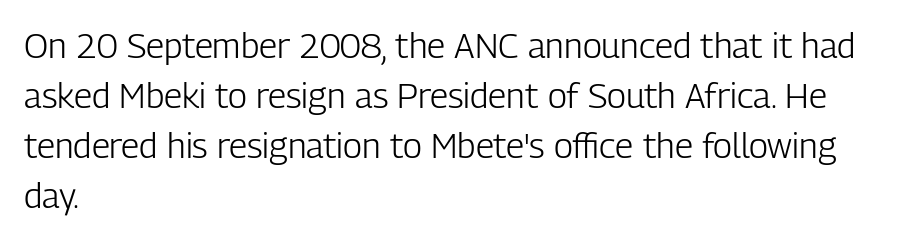
The lettering stays uniformly vertical, giving the passage a roman look. Think of a printed novel: that variable character pitch is what you see here. The typesetting does not lean heavy: it is not bold. A student would call this left alignment; a typographer would say flush left, rag right. The glyphs in this specimen are sans serif. The leading is moderate, giving the passage an even texture.
